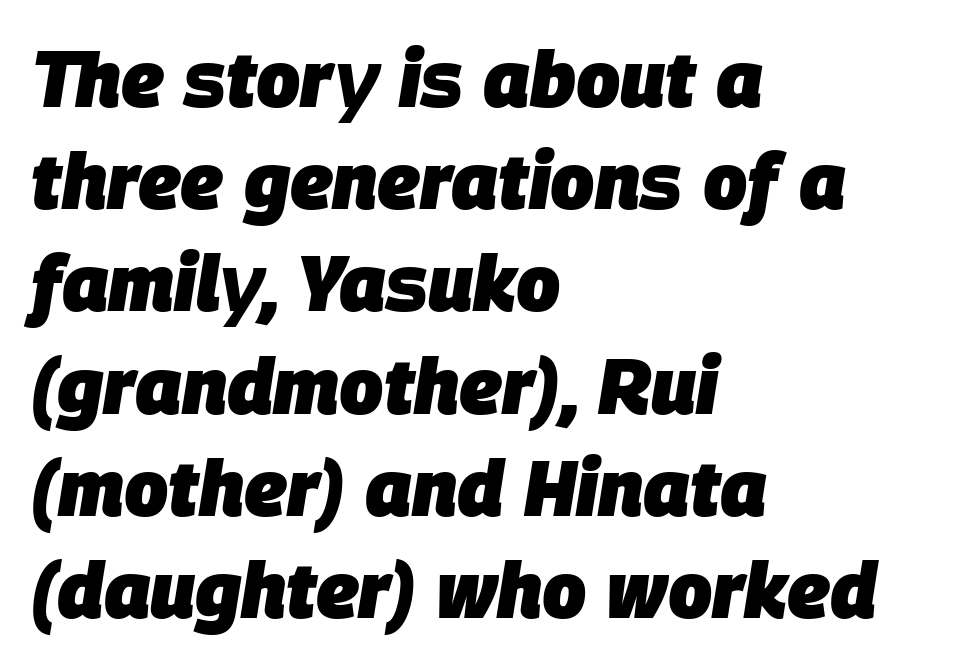
Q: Is the text bold? A: Yes.
Q: Is the text italic (slanted)? A: Yes, it leans right by about 9 degrees.
Q: Is the text underlined? A: No.
Q: How is the paragraph aligned? A: Left-aligned.
Q: Is the spacing between letters normal or unusually wide? A: Normal.
Q: Is the spacing between lines tight, normal or loose? A: Normal.
Q: Width (condensed, normal, or wide)? A: Normal.
Q: Stroke contrast? A: Low.
Q: x-height? A: Large.
Q: Monospaced? A: No.
